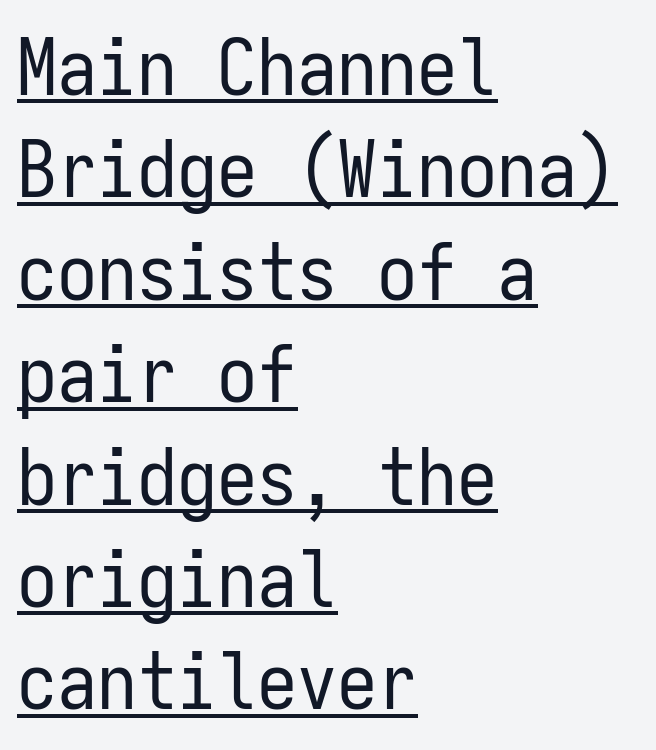
{"serif": "no", "italic": "no", "bold": "no", "weight": "regular", "width": "condensed", "stroke_contrast": "low", "x_height": "medium", "monospaced": "yes", "underline": "yes", "align": "left", "line_spacing": "normal", "line_spacing_ratio": 1.28, "letter_spacing": "normal", "letter_spacing_em": 0.0, "glyph_px": 80}
